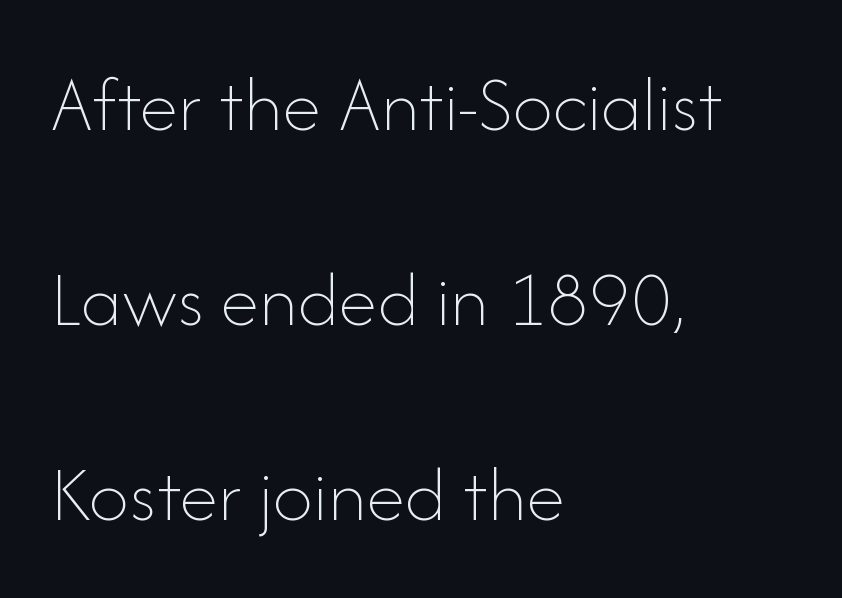
You could fit nearly another row in the gap between these rows. Tracking here is standard; glyphs follow each other at the usual distance. These lines stack with their left ends in a neat column. Looks like regular typesetting: each glyph gets only the width it needs. Ink coverage per letter is moderate at most. Upright lettering throughout.
